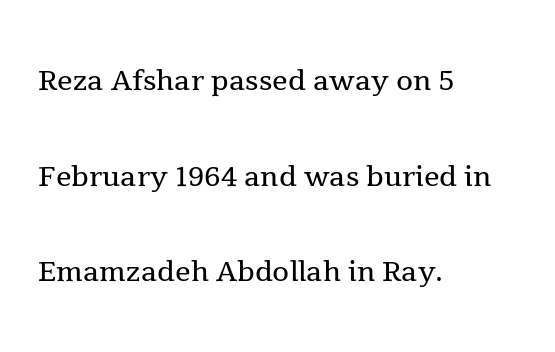
{"serif": "yes", "italic": "no", "bold": "no", "weight": "regular", "width": "normal", "x_height": "medium", "monospaced": "no", "underline": "no", "align": "left", "line_spacing": "loose", "line_spacing_ratio": 2.45, "letter_spacing": "normal", "letter_spacing_em": 0.0, "glyph_px": 39}
